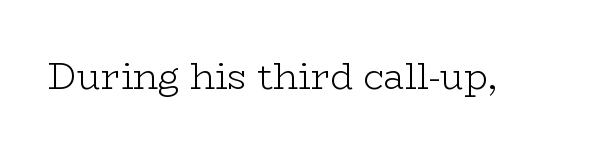
Q: Is the text bold? A: No.
Q: Is the text italic (slanted)? A: No, it is upright.
Q: Is the typeface a serif or a sans-serif typeface? A: Serif.
Q: Is the text underlined? A: No.
Q: Is the spacing between letters normal or unusually wide? A: Normal.
Q: Width (condensed, normal, or wide)? A: Wide.
Q: Stroke contrast? A: Low.
Q: x-height? A: Medium.
Q: Monospaced? A: No.
